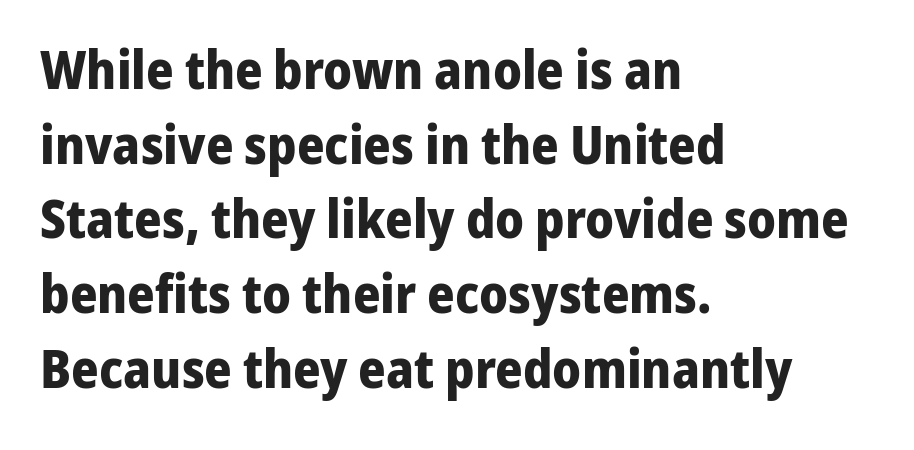
The image shows 53 px bold sans-serif type, upright; set left-aligned, normal line spacing (1.41x), normal letter spacing, not underlined; low stroke contrast and a medium x-height.
